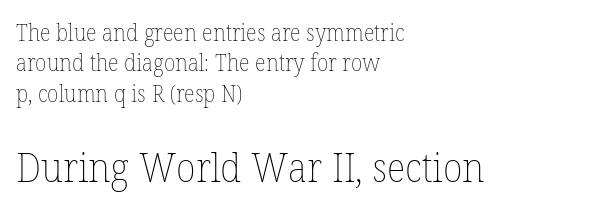
The image shows 40 px thin type, upright; set left-aligned, normal line spacing (1.32x), normal letter spacing, not underlined; the second (bottom) block is 1.74x larger; low stroke contrast and a medium x-height.
